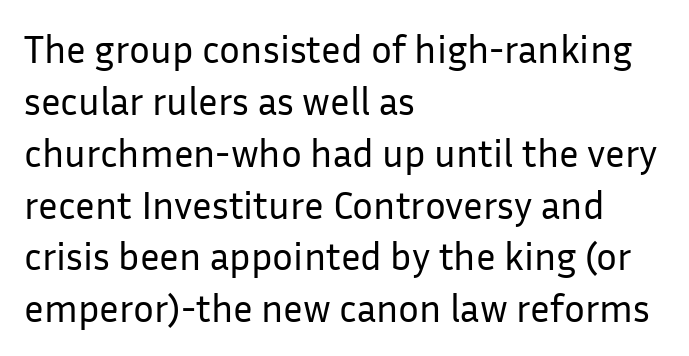
The image shows 39 px regular-weight sans-serif type, upright; set left-aligned, normal line spacing (1.33x), normal letter spacing, not underlined; low stroke contrast and a medium x-height.
